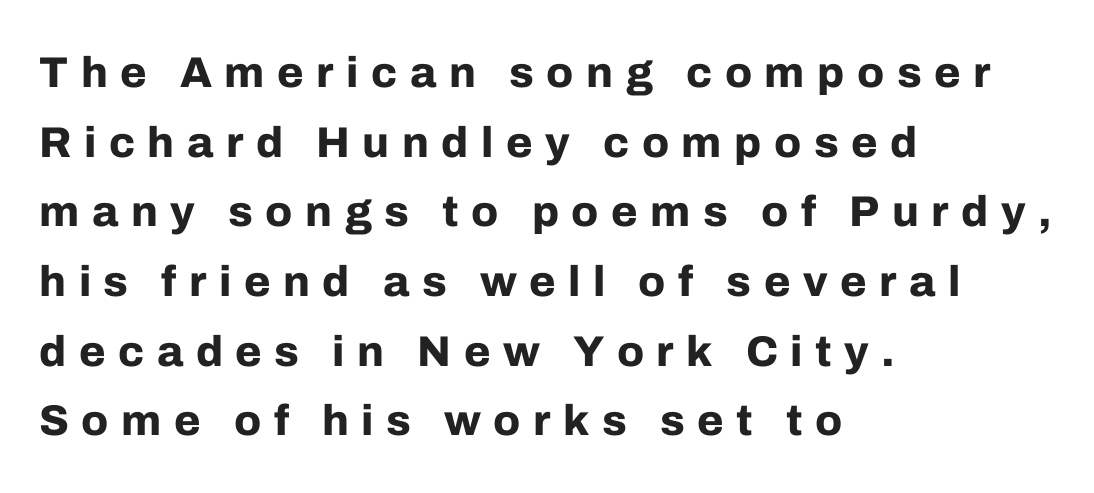
The rag falls on the right side of this text block. Its strokes are broad and dark, the hallmark of bold type. The glyphs in this specimen are sans serif. Spacing between characters has been opened up far beyond the box default.
